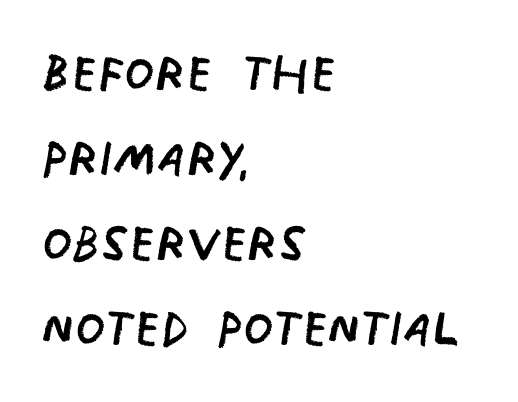
The image shows 69 px regular-weight, condensed sans-serif type; set left-aligned, line spacing 1.23x, normal letter spacing, not underlined; low stroke contrast and a large x-height.
